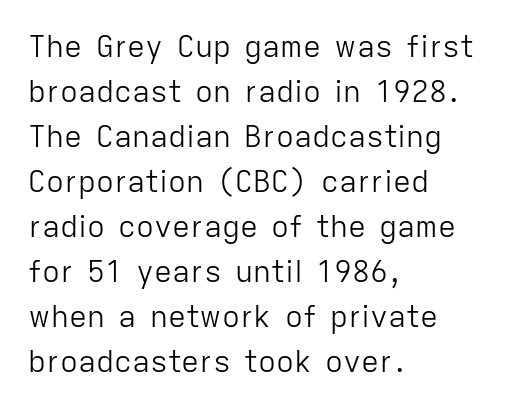
The image shows 30 px light sans-serif type, upright; set left-aligned, normal line spacing (1.5x), normal letter spacing, not underlined; low stroke contrast and a medium x-height.
